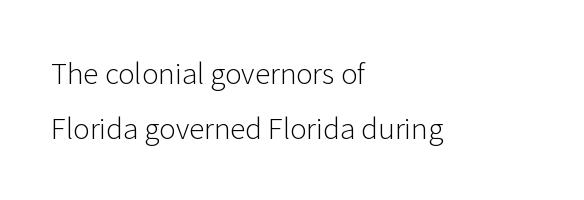
{"serif": "no", "italic": "no", "bold": "no", "weight": "light", "width": "normal", "stroke_contrast": "low", "x_height": "medium", "monospaced": "no", "underline": "no", "align": "left", "line_spacing": "loose", "line_spacing_ratio": 1.97, "letter_spacing": "normal", "letter_spacing_em": 0.0, "glyph_px": 28}
